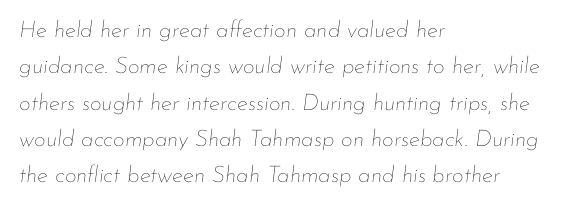
Q: Is the text bold? A: No.
Q: Is the text italic (slanted)? A: Yes, it leans right by about 7 degrees.
Q: Is the text underlined? A: No.
Q: How is the paragraph aligned? A: Left-aligned.
Q: Is the spacing between letters normal or unusually wide? A: Normal.
Q: Is the spacing between lines tight, normal or loose? A: Normal.
